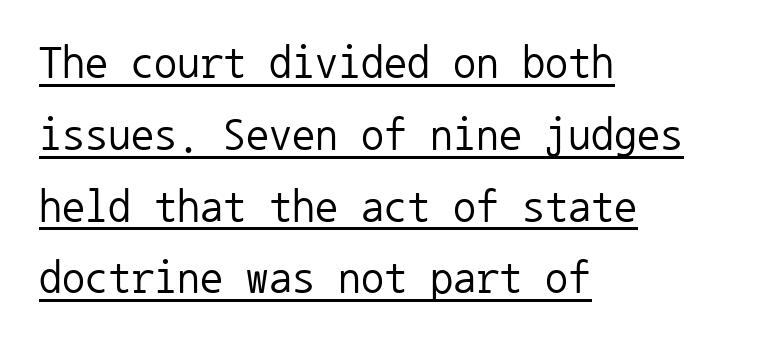
{"serif": "no", "italic": "no", "bold": "no", "weight": "regular", "width": "normal", "stroke_contrast": "low", "x_height": "medium", "monospaced": "yes", "underline": "yes", "align": "left", "line_spacing": "normal", "line_spacing_ratio": 1.56, "letter_spacing": "normal", "letter_spacing_em": 0.0, "glyph_px": 46}
